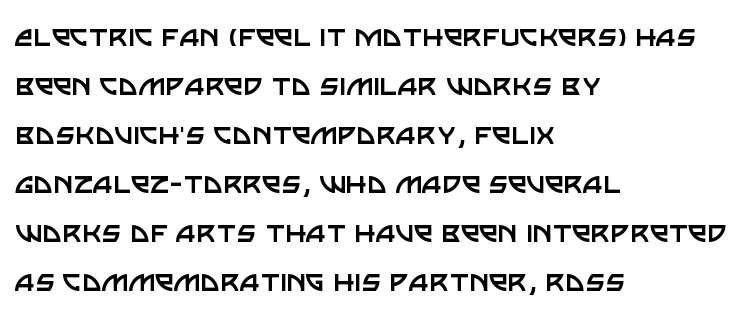
Q: Is the text bold? A: No.
Q: Is the text italic (slanted)? A: No, it is upright.
Q: Is the typeface a serif or a sans-serif typeface? A: Sans-serif.
Q: Is the text underlined? A: No.
Q: How is the paragraph aligned? A: Left-aligned.
Q: Is the spacing between letters normal or unusually wide? A: Normal.
Q: Is the spacing between lines tight, normal or loose? A: Normal.
Q: Width (condensed, normal, or wide)? A: Normal.
Q: Stroke contrast? A: Low.
Q: x-height? A: Large.
Q: Monospaced? A: No.
